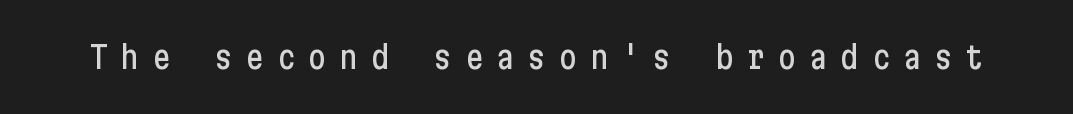
{"serif": "no", "italic": "no", "width": "condensed", "stroke_contrast": "low", "x_height": "medium", "underline": "no", "letter_spacing": "wide", "letter_spacing_em": 0.41, "glyph_px": 31}
